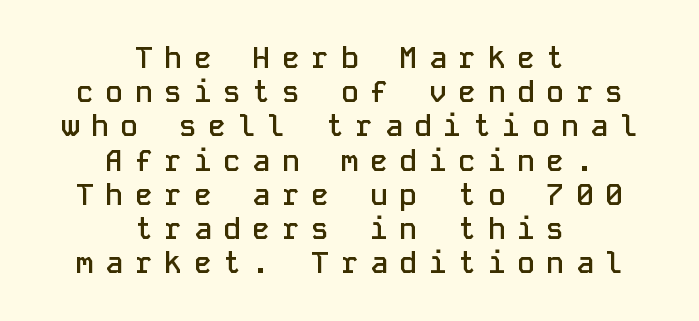
{"serif": "no", "italic": "no", "bold": "semi", "weight": "semibold", "width": "normal", "stroke_contrast": "low", "x_height": "medium", "monospaced": "yes", "underline": "no", "align": "center", "line_spacing": "tight", "line_spacing_ratio": 1.14, "letter_spacing": "wide", "letter_spacing_em": 0.38, "glyph_px": 30}
